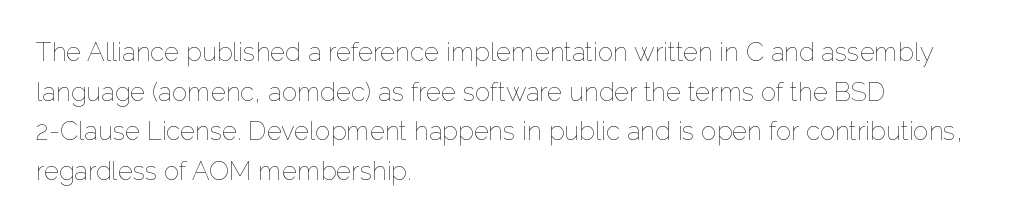
Q: Is the text bold? A: No.
Q: Is the text italic (slanted)? A: No, it is upright.
Q: Is the text underlined? A: No.
Q: How is the paragraph aligned? A: Left-aligned.
Q: Is the spacing between letters normal or unusually wide? A: Normal.
Q: Is the spacing between lines tight, normal or loose? A: Normal.
